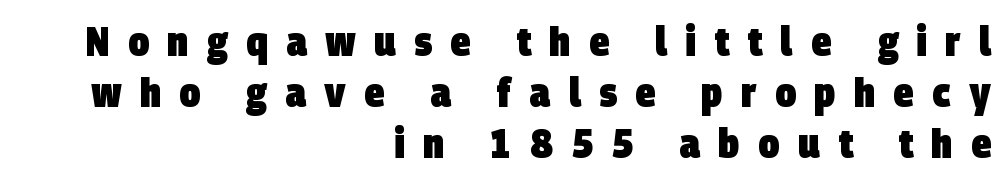
The characters look thick and weighty, a clear bold. Underlining? Definitely not there. This sample is right-justified, so line beginnings fall wherever the words allow. The rendering uses natural spacing where letterforms have individual widths. The designer went with a sans here, leaving each stem footless. Inter-character spacing is expanded well beyond the font's built-in metrics.
